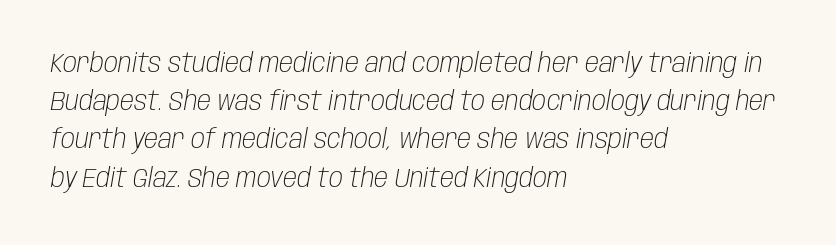
The image shows 26 px text type, italic (leaning right); set left-aligned, normal line spacing (1.47x), normal letter spacing, not underlined.
